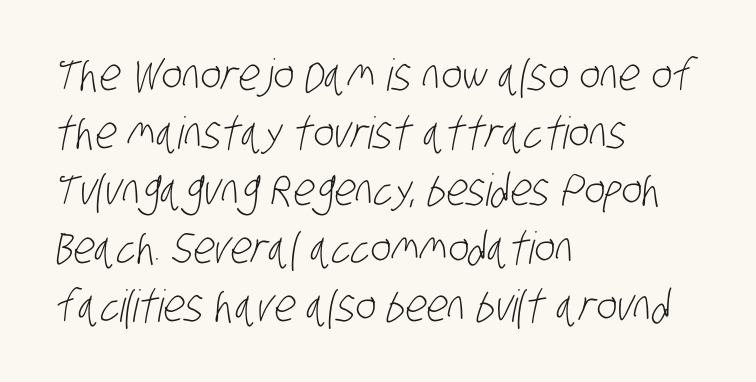
{"serif": "no", "bold": "no", "weight": "light", "width": "condensed", "stroke_contrast": "low", "x_height": "large", "monospaced": "no", "underline": "no", "align": "left", "line_spacing": "normal", "line_spacing_ratio": 1.31, "letter_spacing": "normal", "letter_spacing_em": 0.0, "glyph_px": 44}
